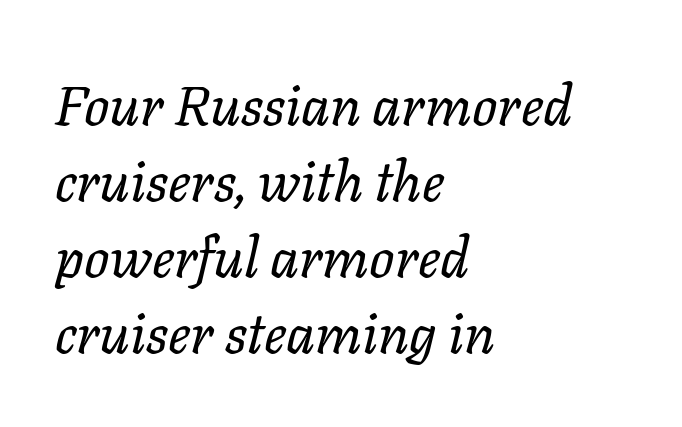
One-word summary of the alignment: left. The glyphs are unaccompanied by any horizontal stroke below them. These lines were composed using italics. These lines are rendered in a variable-pitch font. Stroke mass is kept to a normal reading level or below.
